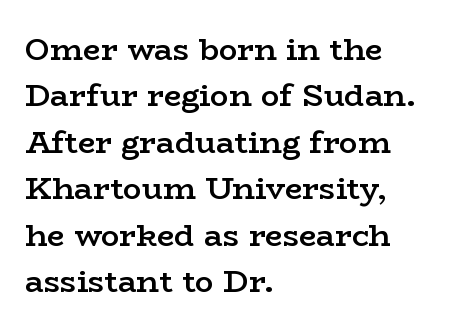
{"serif": "yes", "italic": "no", "bold": "semi", "weight": "semibold", "width": "wide", "stroke_contrast": "low", "x_height": "medium", "monospaced": "no", "underline": "no", "align": "left", "line_spacing": "normal", "line_spacing_ratio": 1.5, "letter_spacing": "normal", "letter_spacing_em": 0.0, "glyph_px": 31}
